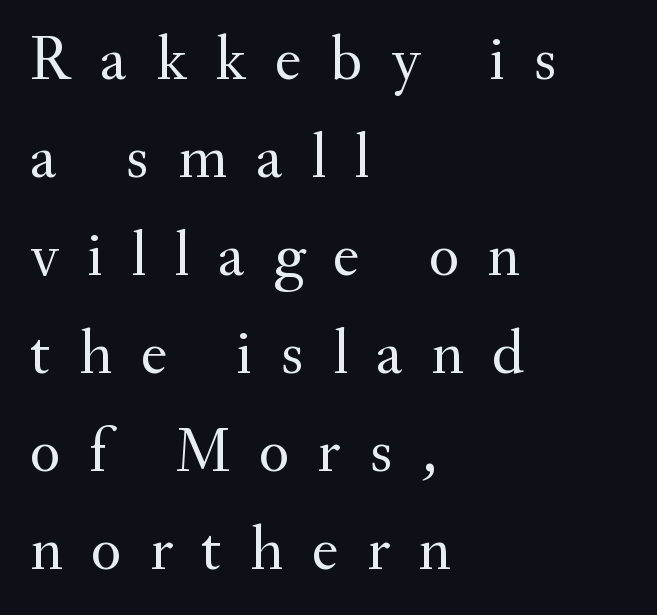
Q: Is the text bold? A: No.
Q: Is the text italic (slanted)? A: No, it is upright.
Q: Is the typeface a serif or a sans-serif typeface? A: Serif.
Q: Is the text underlined? A: No.
Q: How is the paragraph aligned? A: Left-aligned.
Q: Is the spacing between letters normal or unusually wide? A: Unusually wide.
Q: Is the spacing between lines tight, normal or loose? A: Normal.
Q: Width (condensed, normal, or wide)? A: Normal.
Q: Stroke contrast? A: Medium.
Q: x-height? A: Small.
Q: Monospaced? A: No.
